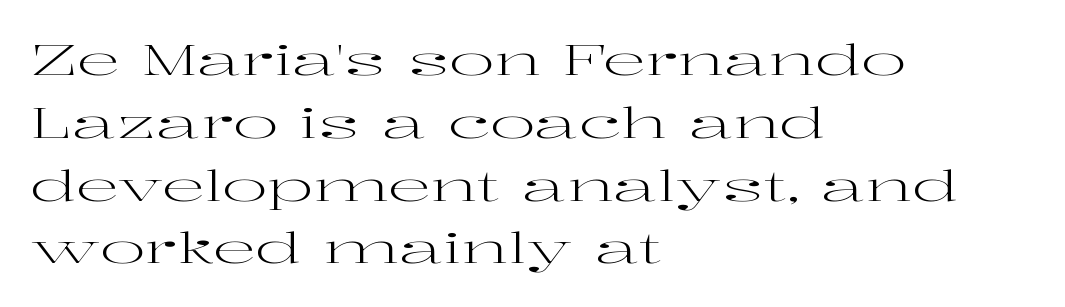
The image shows 43 px regular-weight, wide serif type, upright; set left-aligned, normal line spacing (1.46x), normal letter spacing, not underlined; high stroke contrast and a medium x-height.
